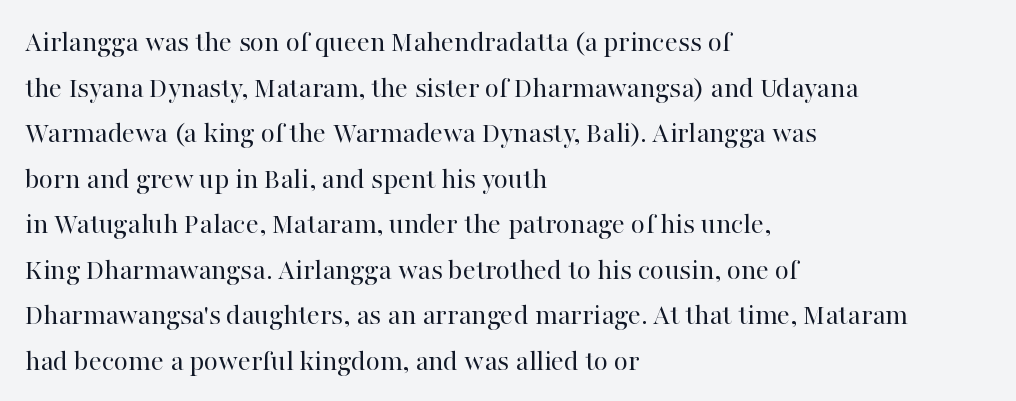
The image shows 29 px regular-weight serif type, upright; set left-aligned, normal line spacing (1.57x), normal letter spacing, not underlined; high stroke contrast and a medium x-height.
